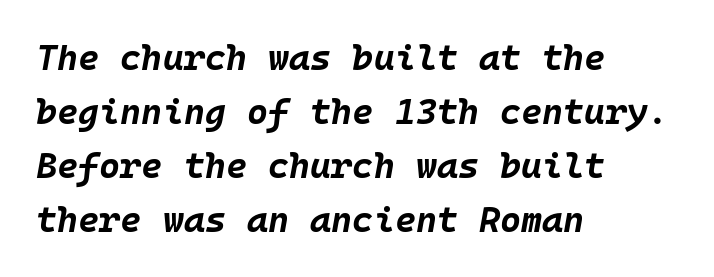
Q: Is the text bold? A: Yes.
Q: Is the text italic (slanted)? A: Yes, it leans right by about 10 degrees.
Q: Is the text underlined? A: No.
Q: How is the paragraph aligned? A: Left-aligned.
Q: Is the spacing between letters normal or unusually wide? A: Normal.
Q: Is the spacing between lines tight, normal or loose? A: Normal.
Q: Width (condensed, normal, or wide)? A: Normal.
Q: Stroke contrast? A: Low.
Q: x-height? A: Large.
Q: Monospaced? A: Yes.
